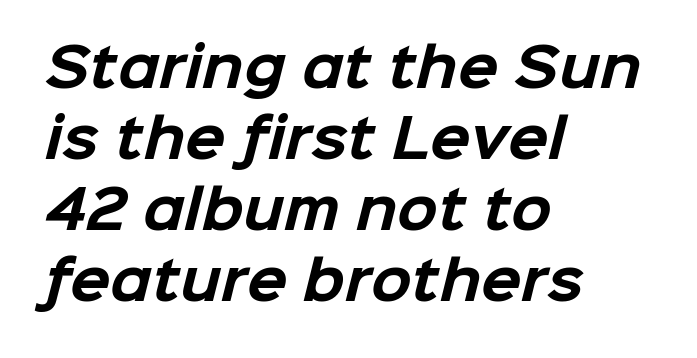
Q: Is the text bold? A: Yes.
Q: Is the typeface a serif or a sans-serif typeface? A: Sans-serif.
Q: Is the text underlined? A: No.
Q: How is the paragraph aligned? A: Left-aligned.
Q: Is the spacing between letters normal or unusually wide? A: Normal.
Q: Is the spacing between lines tight, normal or loose? A: Normal.
Q: Width (condensed, normal, or wide)? A: Normal.
Q: Stroke contrast? A: Low.
Q: x-height? A: Medium.
Q: Monospaced? A: No.
